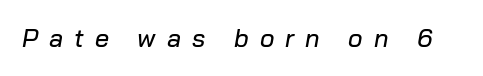
An italicized treatment has been applied to the whole sample. Check the space under the baseline: it is left empty. Tracking value appears strongly positive — letters spread wide.
